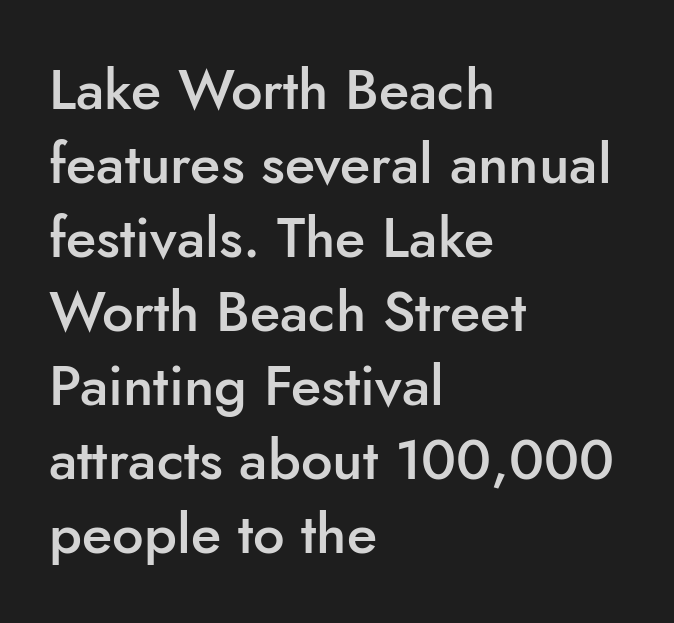
Evenly set lines give the paragraph a standard silhouette. The glyphs have the mass of a demibold cut, below bold. Where is the straight margin? On the left. Are there feet on the stems? There aren't — it's a sans. In terms of posture, this sample is upright. The horizontal fit of the characters is conventional and even.
